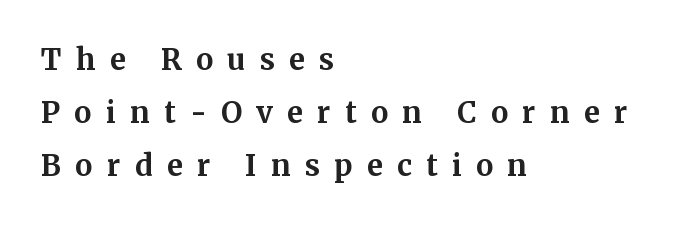
{"serif": "yes", "italic": "no", "bold": "yes", "weight": "bold", "width": "normal", "stroke_contrast": "medium", "x_height": "medium", "monospaced": "no", "underline": "no", "align": "left", "line_spacing_ratio": 1.82, "letter_spacing": "wide", "letter_spacing_em": 0.49, "glyph_px": 29}
